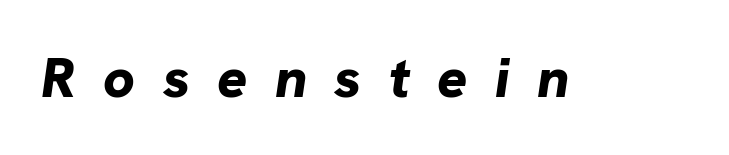
Letter spacing: wide. Tall strokes in this sample are angled rather than plumb. Bold? Absolutely — the strokes are thick and heavy. Proportional: the letters do not fall into vertical columns. This rendering features lettering with no underline.
